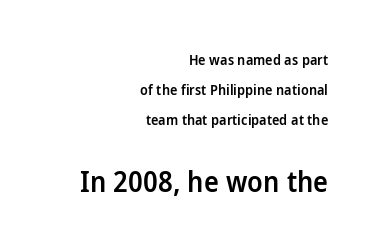
{"serif": "no", "italic": "no", "bold": "semi", "weight": "semibold", "width": "normal", "stroke_contrast": "low", "x_height": "medium", "monospaced": "no", "underline": "no", "align": "right", "line_spacing": "loose", "line_spacing_ratio": 2.14, "letter_spacing": "normal", "letter_spacing_em": 0.0, "larger_block": "second", "size_ratio": 2.0, "glyph_px": 28}
